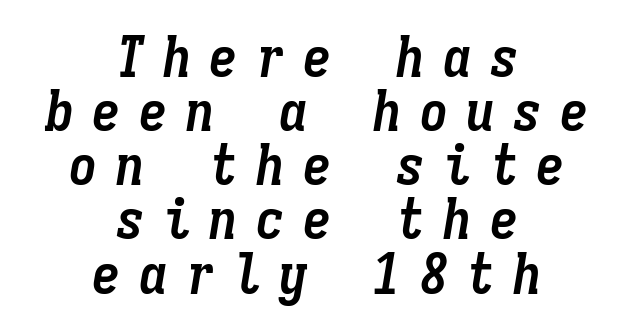
Horizontal alignment here is central, giving a formal, balanced look. The horizontal fit of the characters is loose and conspicuously gappy. The letters march in equal steps, a hallmark of fixed-pitch type. The foot of each line stays bare and open.
